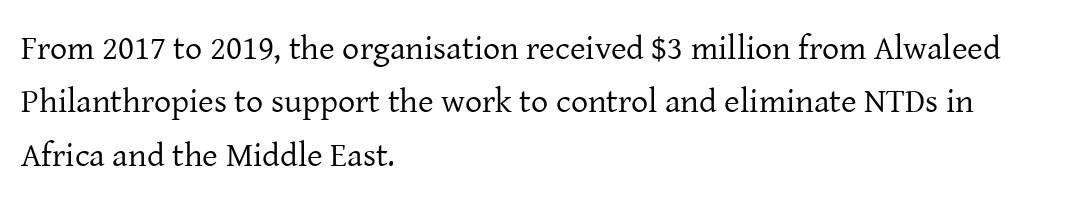
Q: Is the text bold? A: No.
Q: Is the text italic (slanted)? A: No, it is upright.
Q: Is the typeface a serif or a sans-serif typeface? A: Serif.
Q: Is the text underlined? A: No.
Q: How is the paragraph aligned? A: Left-aligned.
Q: Is the spacing between letters normal or unusually wide? A: Normal.
Q: Is the spacing between lines tight, normal or loose? A: Normal.
Q: Width (condensed, normal, or wide)? A: Normal.
Q: Stroke contrast? A: Low.
Q: x-height? A: Medium.
Q: Monospaced? A: No.
